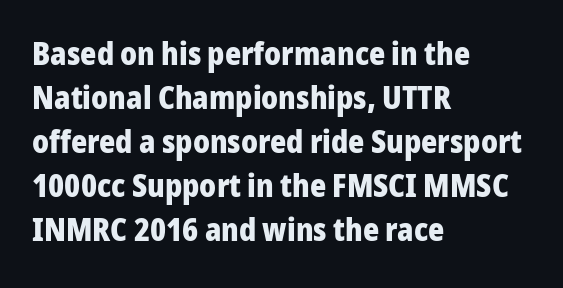
Bold? Absolutely — the strokes are thick and heavy. It's the straight-up-and-down kind of type. The letters carry no serifs — their stems end cleanly without finishing strokes. Honestly, the row spacing looks completely unremarkable. Looks like regular typesetting: each glyph gets only the width it needs.
